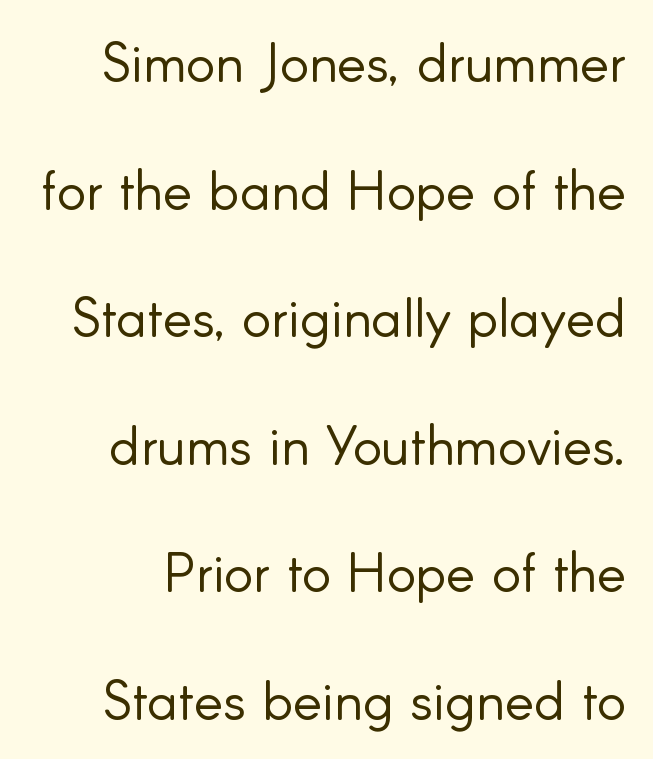
{"serif": "no", "italic": "no", "bold": "no", "weight": "light", "width": "normal", "stroke_contrast": "low", "x_height": "small", "monospaced": "no", "underline": "no", "line_spacing": "loose", "line_spacing_ratio": 2.32, "letter_spacing": "normal", "letter_spacing_em": 0.0, "glyph_px": 55}
